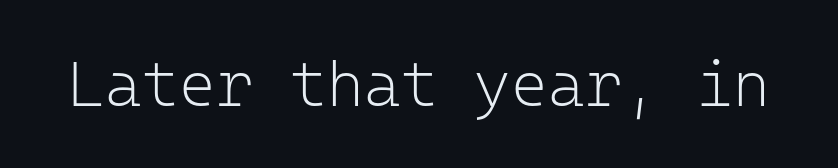
Q: Is the text bold? A: No.
Q: Is the text italic (slanted)? A: No, it is upright.
Q: Is the typeface a serif or a sans-serif typeface? A: Sans-serif.
Q: Is the text underlined? A: No.
Q: Is the spacing between letters normal or unusually wide? A: Normal.
Q: Width (condensed, normal, or wide)? A: Normal.
Q: Stroke contrast? A: Low.
Q: x-height? A: Medium.
Q: Monospaced? A: Yes.
